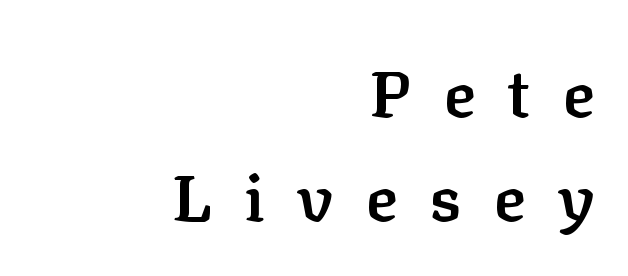
Characters remain perfectly vertical along every line. Layout note: lines flush right. Just letters on the line, the space beneath them empty. A semibold gives these letters moderate extra thickness, short of bold. The letters advance in unequal steps, a hallmark of proportional type.
